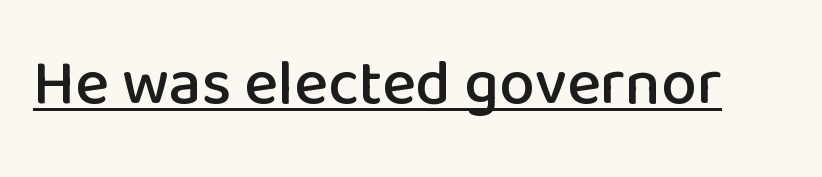
The image shows 64 px sans-serif type, upright; set normal letter spacing, underlined; low stroke contrast and a medium x-height.
